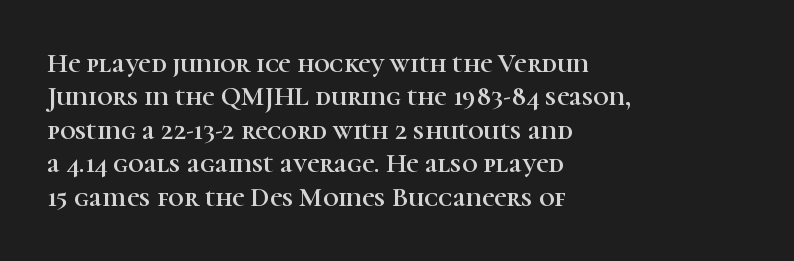
{"italic": "no", "underline": "no", "align": "left", "line_spacing_ratio": 1.24, "letter_spacing": "normal", "letter_spacing_em": 0.0, "glyph_px": 27}
